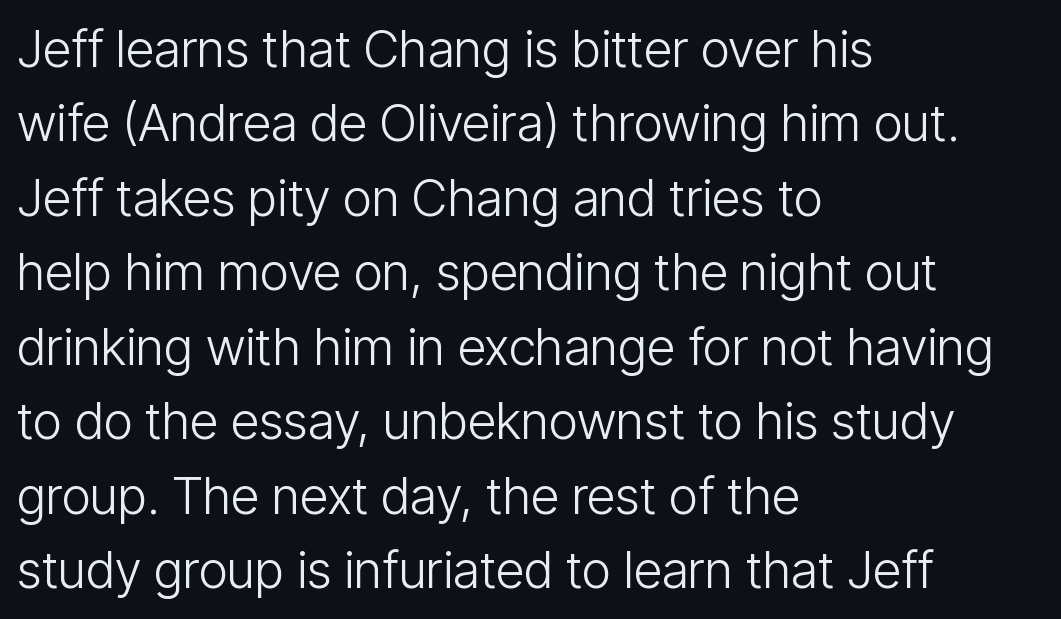
{"serif": "no", "italic": "no", "bold": "no", "weight": "light", "width": "condensed", "stroke_contrast": "low", "x_height": "medium", "monospaced": "no", "underline": "no", "align": "left", "line_spacing": "normal", "line_spacing_ratio": 1.46, "letter_spacing": "normal", "letter_spacing_em": 0.0, "glyph_px": 51}
